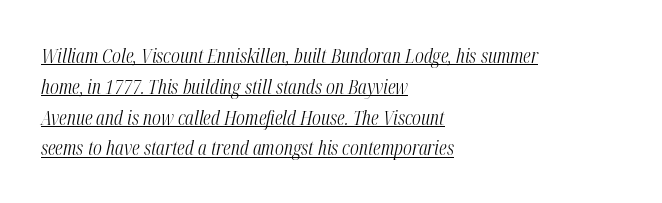
The image shows 20 px text type, italic (leaning right); set left-aligned, normal line spacing (1.54x), normal letter spacing, underlined.
